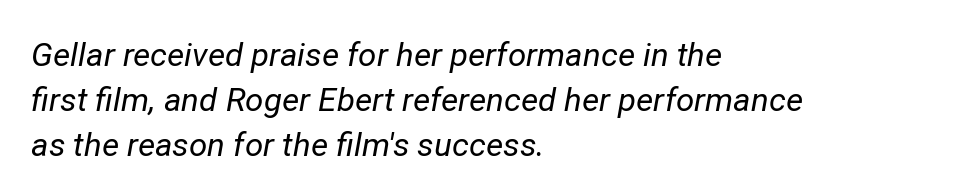
Posture: slanted. The passage shown is not bold in any degree. Bare-footed words on every line. Summary of vertical rhythm: regular, with standard interline spacing. Default kerning and tracking; the words read as compact shapes.
